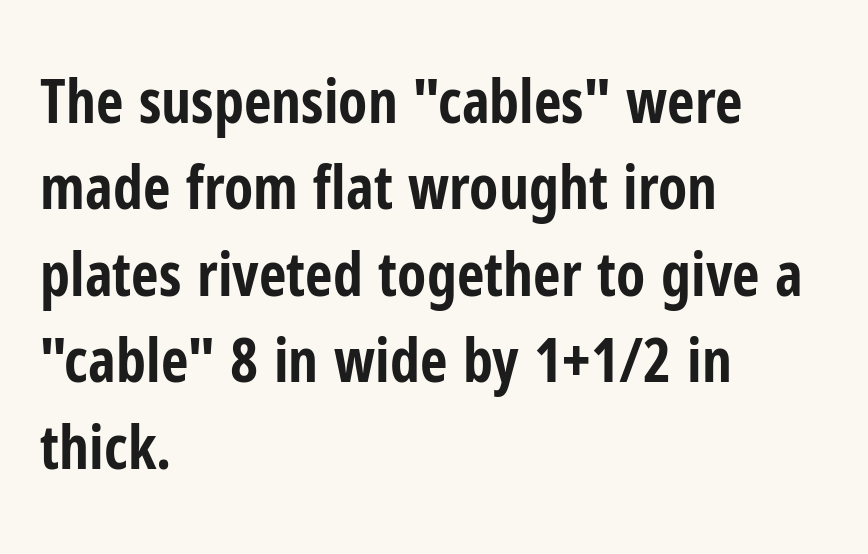
{"serif": "no", "italic": "no", "bold": "yes", "weight": "bold", "width": "condensed", "stroke_contrast": "low", "x_height": "medium", "monospaced": "no", "underline": "no", "align": "left", "line_spacing": "normal", "line_spacing_ratio": 1.44, "letter_spacing": "normal", "letter_spacing_em": 0.0, "glyph_px": 60}
